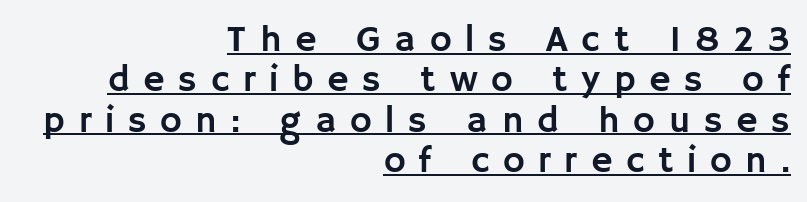
{"serif": "no", "italic": "no", "width": "normal", "stroke_contrast": "low", "x_height": "large", "monospaced": "no", "underline": "yes", "align": "right", "line_spacing": "tight", "line_spacing_ratio": 1.09, "letter_spacing": "wide", "letter_spacing_em": 0.37, "glyph_px": 37}
